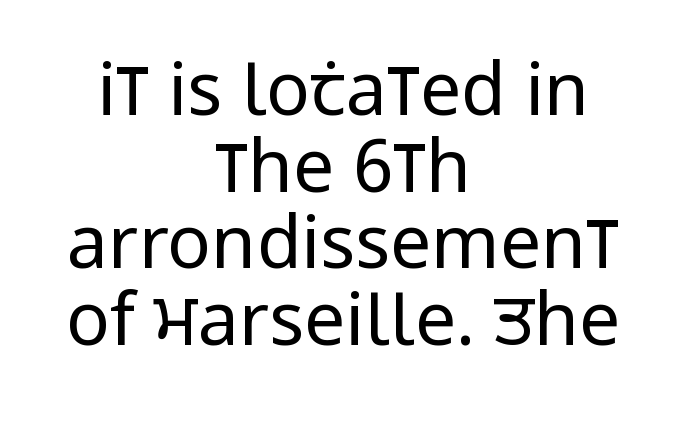
The image shows 73 px regular-weight, condensed sans-serif type, upright; set centered, tight line spacing (1.05x), normal letter spacing, not underlined; low stroke contrast and a large x-height.
